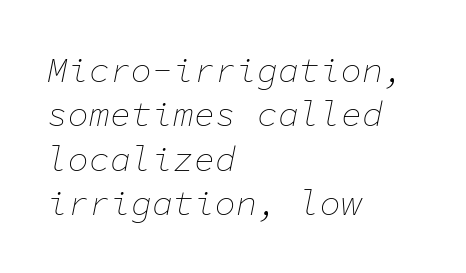
The image shows 35 px thin type, italic (leaning right), monospaced; set left-aligned, normal line spacing (1.27x), normal letter spacing, not underlined; low stroke contrast and a medium x-height.
